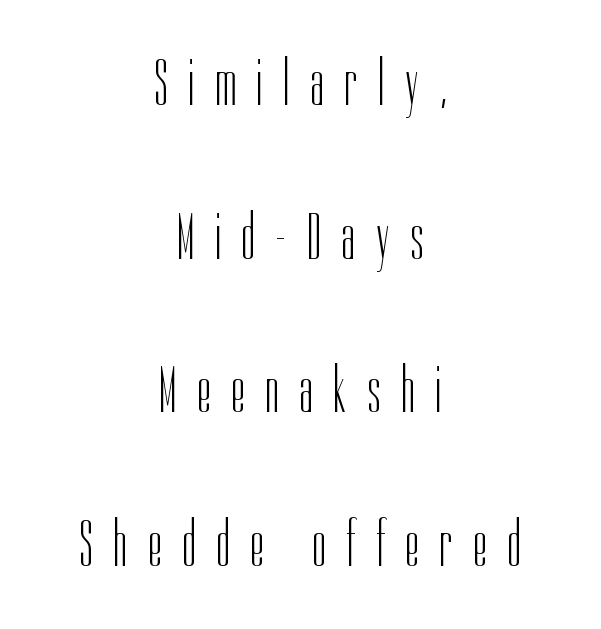
Q: Is the text bold? A: No.
Q: Is the text italic (slanted)? A: No, it is upright.
Q: Is the typeface a serif or a sans-serif typeface? A: Sans-serif.
Q: Is the text underlined? A: No.
Q: How is the paragraph aligned? A: Centered.
Q: Is the spacing between letters normal or unusually wide? A: Unusually wide.
Q: Is the spacing between lines tight, normal or loose? A: Loose.
Q: Width (condensed, normal, or wide)? A: Condensed.
Q: Stroke contrast? A: Low.
Q: x-height? A: Medium.
Q: Monospaced? A: No.
